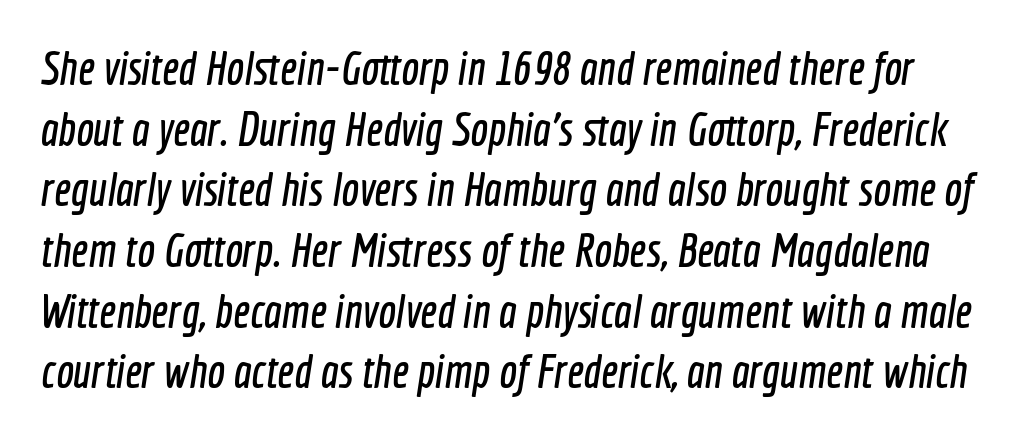
The font family rendered here belongs to the sans-serif group. Proportional: the letters do not fall into vertical columns. Decoration check: the copy has no underline. Summary of vertical rhythm: regular, with standard interline spacing. Between one letter and the next there's only the usual sliver of space.
